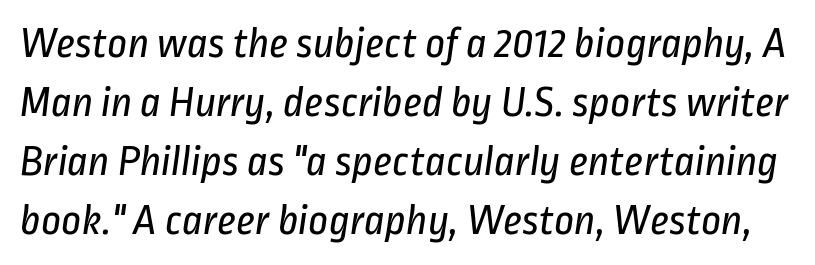
Unbolded letterforms with no extra heft. The foot of each line stays bare and open. Note the varied advance widths — an 'i' is clearly narrower than an 'm'. Whoever set this chose a conventional vertical rhythm. The tracking reads as untouched default to a designer's eye. Does the type have serifs? No, each stem ends abruptly.
